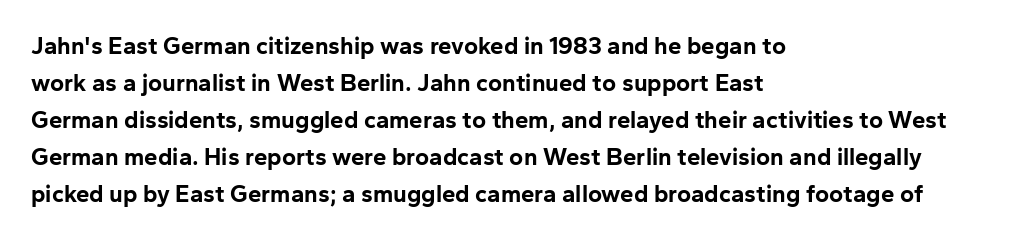
Q: Is the text bold? A: Yes.
Q: Is the text italic (slanted)? A: No, it is upright.
Q: Is the text underlined? A: No.
Q: How is the paragraph aligned? A: Left-aligned.
Q: Is the spacing between letters normal or unusually wide? A: Normal.
Q: Is the spacing between lines tight, normal or loose? A: Normal.
